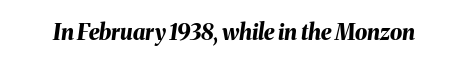
The passage shown is emphatically bold. Descenders are the only things crossing below the line. Between one letter and the next there's only the usual sliver of space. When letters slant like this, we call the style italic.
